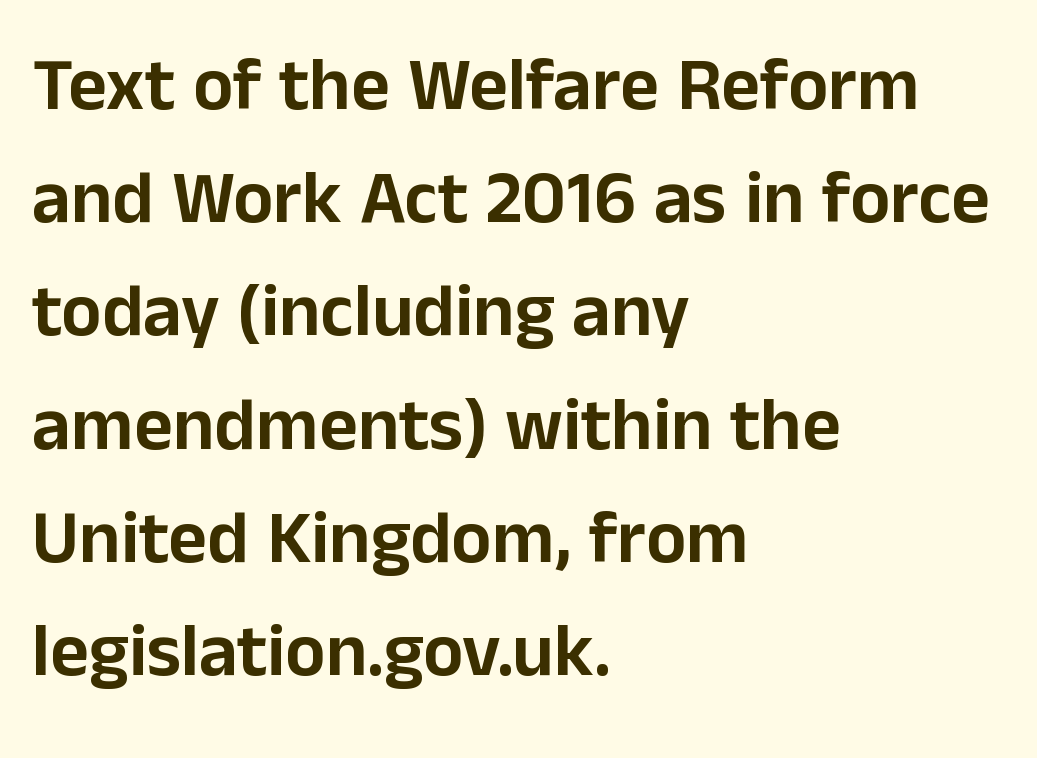
{"serif": "no", "italic": "no", "width": "normal", "stroke_contrast": "low", "x_height": "medium", "monospaced": "no", "underline": "no", "align": "left", "line_spacing": "normal", "line_spacing_ratio": 1.51, "letter_spacing": "normal", "letter_spacing_em": 0.0, "glyph_px": 75}
